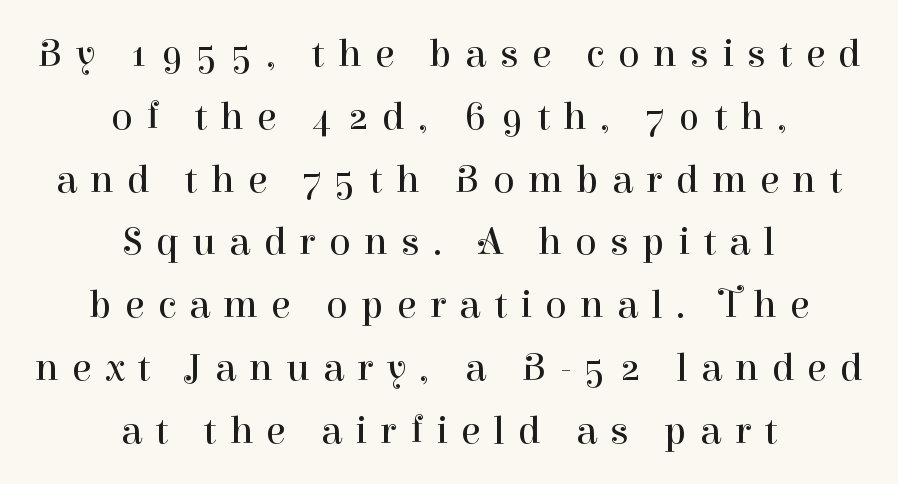
{"serif": "yes", "italic": "no", "bold": "no", "weight": "regular", "width": "normal", "stroke_contrast": "high", "x_height": "medium", "monospaced": "no", "underline": "no", "align": "center", "line_spacing": "normal", "line_spacing_ratio": 1.57, "letter_spacing": "wide", "letter_spacing_em": 0.33, "glyph_px": 40}
